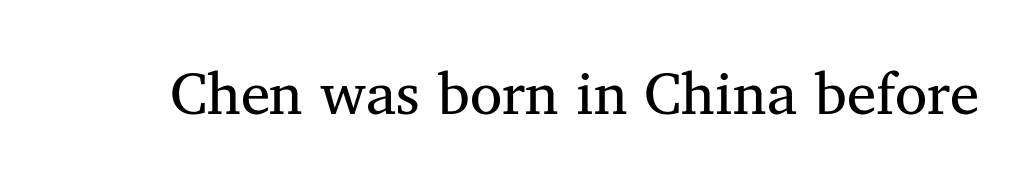
Think standard paragraph weight, or any step lighter than that. Each row of text sits above clean, open space. Nothing unusual about the tracking: characters are spaced as the font intends. If you drew a line through each stem, it would be perfectly vertical. Character widths vary here, with narrow letters taking less room than wide ones.
